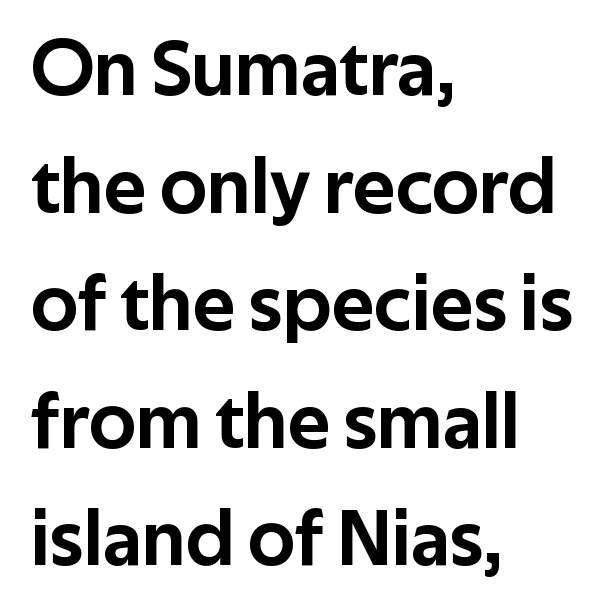
The image shows 80 px sans-serif type, upright; set left-aligned, normal line spacing (1.47x), normal letter spacing, not underlined; low stroke contrast and a medium x-height.
